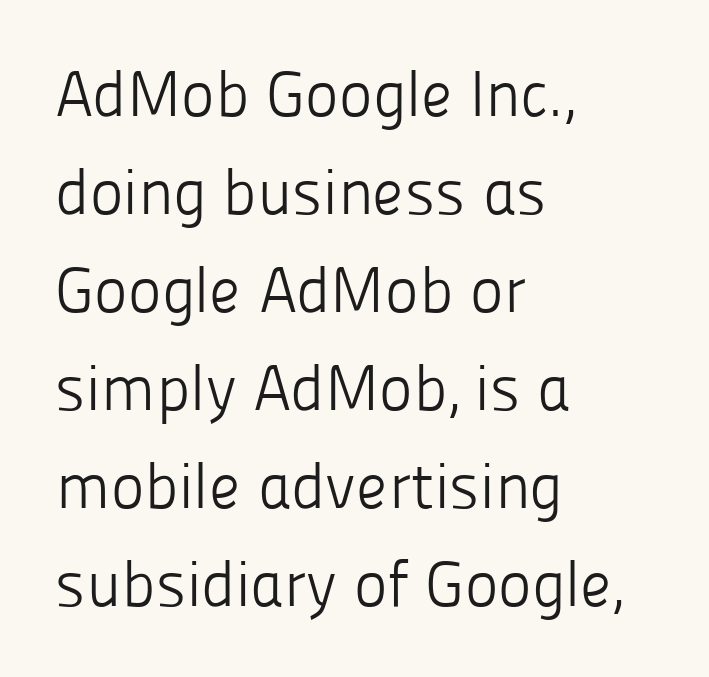
{"serif": "no", "italic": "no", "bold": "no", "weight": "light", "width": "normal", "stroke_contrast": "low", "x_height": "medium", "monospaced": "no", "underline": "no", "align": "left", "line_spacing": "normal", "line_spacing_ratio": 1.53, "letter_spacing": "normal", "letter_spacing_em": 0.0, "glyph_px": 64}
